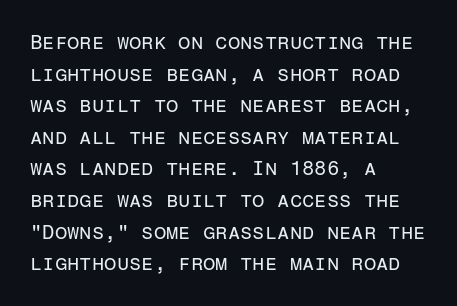
{"italic": "no", "bold": "no", "underline": "no", "align": "left", "line_spacing": "normal", "line_spacing_ratio": 1.58, "letter_spacing": "normal", "letter_spacing_em": 0.0, "glyph_px": 20}
